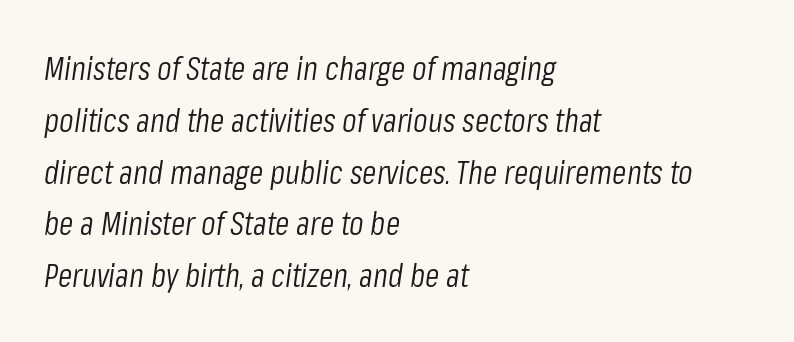
Q: Is the text bold? A: No.
Q: Is the text italic (slanted)? A: Yes, it leans right by about 8 degrees.
Q: Is the text underlined? A: No.
Q: How is the paragraph aligned? A: Left-aligned.
Q: Is the spacing between letters normal or unusually wide? A: Normal.
Q: Is the spacing between lines tight, normal or loose? A: Normal.
Q: Width (condensed, normal, or wide)? A: Condensed.
Q: Stroke contrast? A: Low.
Q: x-height? A: Medium.
Q: Monospaced? A: No.
